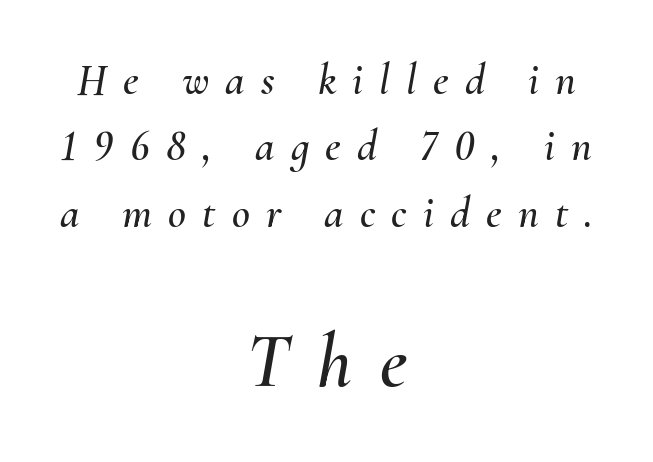
The typography opts for an oblique posture over an upright one. The letters advance in unequal steps, a hallmark of proportional type. The passage shown is not underscored anywhere. Whoever set this made the second block the dominant, larger element. The lines are quadded center.
